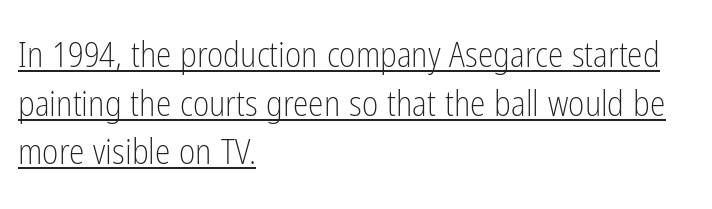
Is this a fixed-width face? No — the glyphs have proportional, varying widths. The rendering anchors every line to the left-hand side. The lettering holds an erect, upright posture throughout. What decoration does the sample have? An underline.
